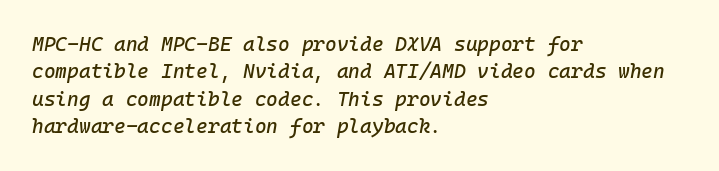
Each row of text sits above clean, open space. Regular leading. Notice how the passage keeps a crisp vertical edge on the left only. Every character sits at an angle, as italics do.
